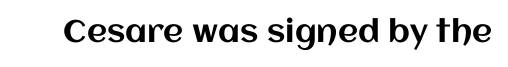
The zone under the glyphs is completely vacant. Think of a printed novel: that variable character pitch is what you see here. Observe the ordinary spacing: letters are neighbours, not strangers. Posture: vertical.
